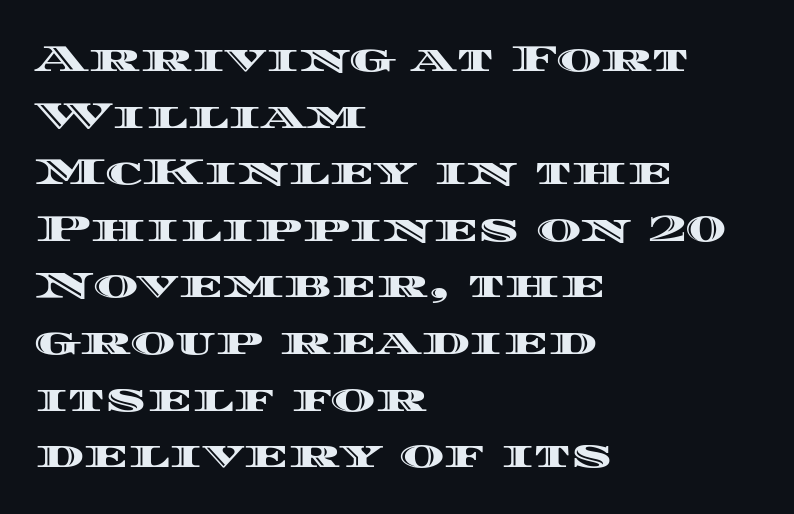
Q: Is the text italic (slanted)? A: No, it is upright.
Q: Is the text underlined? A: No.
Q: How is the paragraph aligned? A: Left-aligned.
Q: Is the spacing between letters normal or unusually wide? A: Normal.
Q: Is the spacing between lines tight, normal or loose? A: Normal.
Q: Width (condensed, normal, or wide)? A: Wide.
Q: x-height? A: Large.
Q: Monospaced? A: No.
